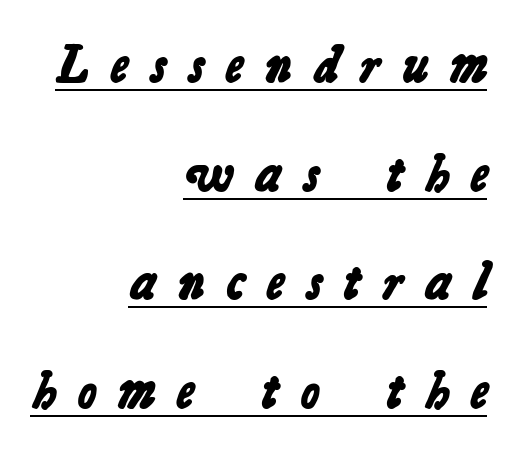
Q: Is the text bold? A: Yes.
Q: Is the typeface a serif or a sans-serif typeface? A: Sans-serif.
Q: Is the text underlined? A: Yes.
Q: How is the paragraph aligned? A: Right-aligned.
Q: Is the spacing between letters normal or unusually wide? A: Unusually wide.
Q: Is the spacing between lines tight, normal or loose? A: Loose.
Q: Width (condensed, normal, or wide)? A: Normal.
Q: Stroke contrast? A: Low.
Q: x-height? A: Medium.
Q: Monospaced? A: No.
